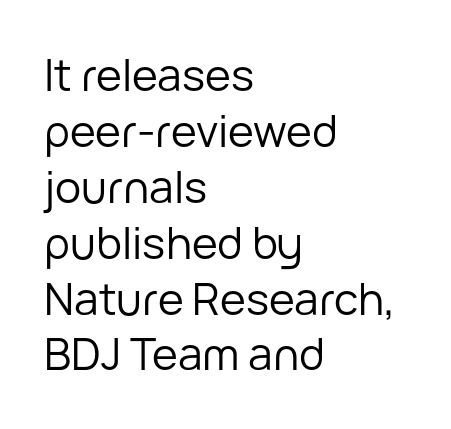
Beneath every word, the page is bare. Typographically, this falls in the sans-serif category. The face used here is proportionally spaced, like ordinary book or web type. This is the regular roman posture of the typeface. Compared with a typical body face, this is equally light or lighter still. Does the copy run flush right? No — it runs flush left.
